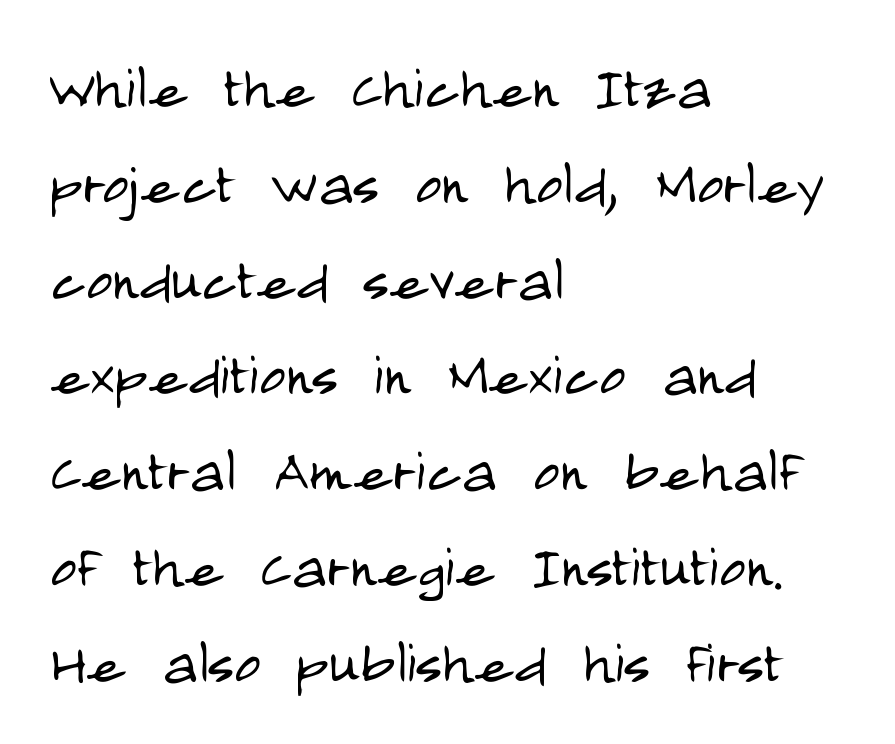
Q: Is the text bold? A: No.
Q: Is the text italic (slanted)? A: No, it is upright.
Q: Is the typeface a serif or a sans-serif typeface? A: Sans-serif.
Q: Is the text underlined? A: No.
Q: How is the paragraph aligned? A: Left-aligned.
Q: Is the spacing between letters normal or unusually wide? A: Normal.
Q: Is the spacing between lines tight, normal or loose? A: Normal.
Q: Width (condensed, normal, or wide)? A: Condensed.
Q: Stroke contrast? A: Low.
Q: x-height? A: Large.
Q: Monospaced? A: No.
